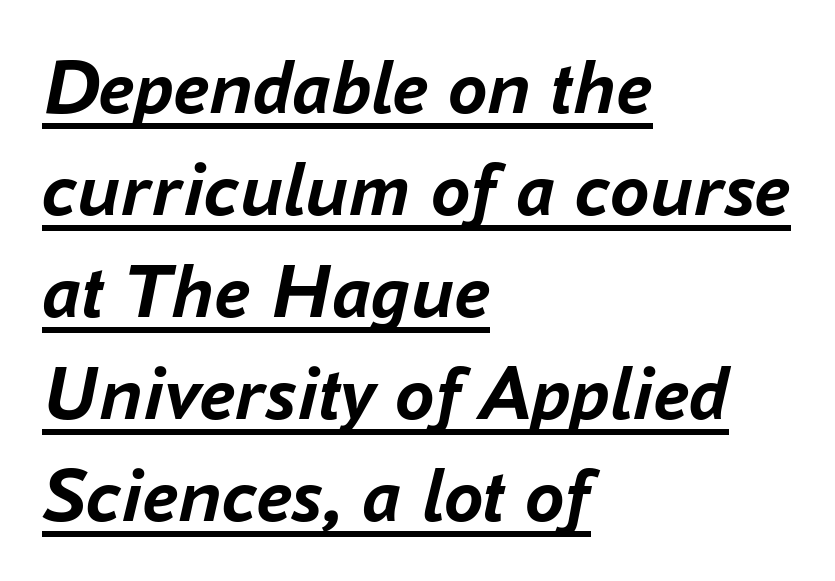
{"italic": "yes", "lean": "right", "slant_degrees": 16, "bold": "yes", "weight": "semibold", "width": "normal", "stroke_contrast": "low", "x_height": "medium", "monospaced": "no", "underline": "yes", "align": "left", "line_spacing": "normal", "line_spacing_ratio": 1.29, "letter_spacing": "normal", "letter_spacing_em": 0.0, "glyph_px": 79}
